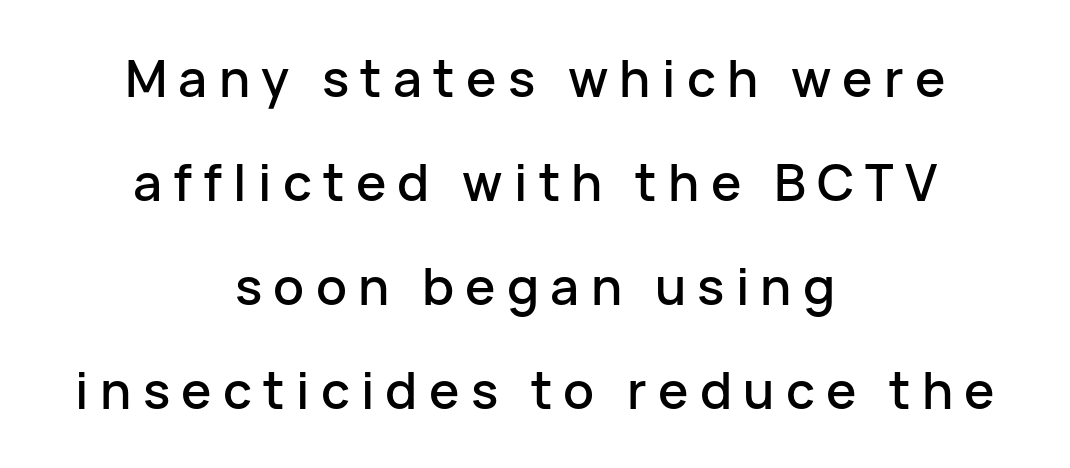
{"serif": "no", "italic": "no", "width": "normal", "stroke_contrast": "low", "x_height": "medium", "monospaced": "no", "underline": "no", "align": "center", "line_spacing": "loose", "line_spacing_ratio": 2.04, "letter_spacing": "wide", "letter_spacing_em": 0.22, "glyph_px": 51}
